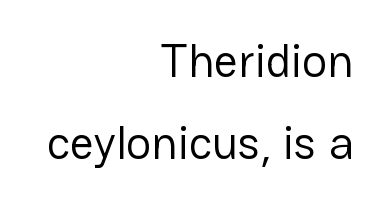
Q: Is the text bold? A: No.
Q: Is the text italic (slanted)? A: No, it is upright.
Q: Is the typeface a serif or a sans-serif typeface? A: Sans-serif.
Q: Is the text underlined? A: No.
Q: How is the paragraph aligned? A: Right-aligned.
Q: Is the spacing between letters normal or unusually wide? A: Normal.
Q: Width (condensed, normal, or wide)? A: Normal.
Q: Stroke contrast? A: Low.
Q: x-height? A: Medium.
Q: Monospaced? A: No.
